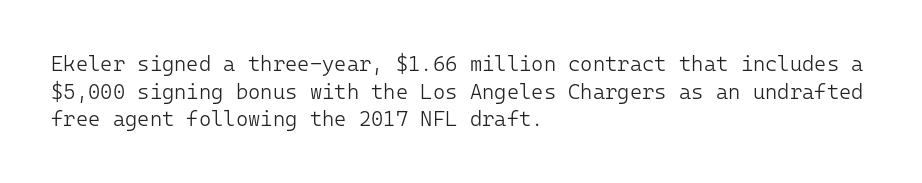
Q: Is the text bold? A: No.
Q: Is the text italic (slanted)? A: No, it is upright.
Q: Is the text underlined? A: No.
Q: How is the paragraph aligned? A: Left-aligned.
Q: Is the spacing between letters normal or unusually wide? A: Normal.
Q: Is the spacing between lines tight, normal or loose? A: Normal.
